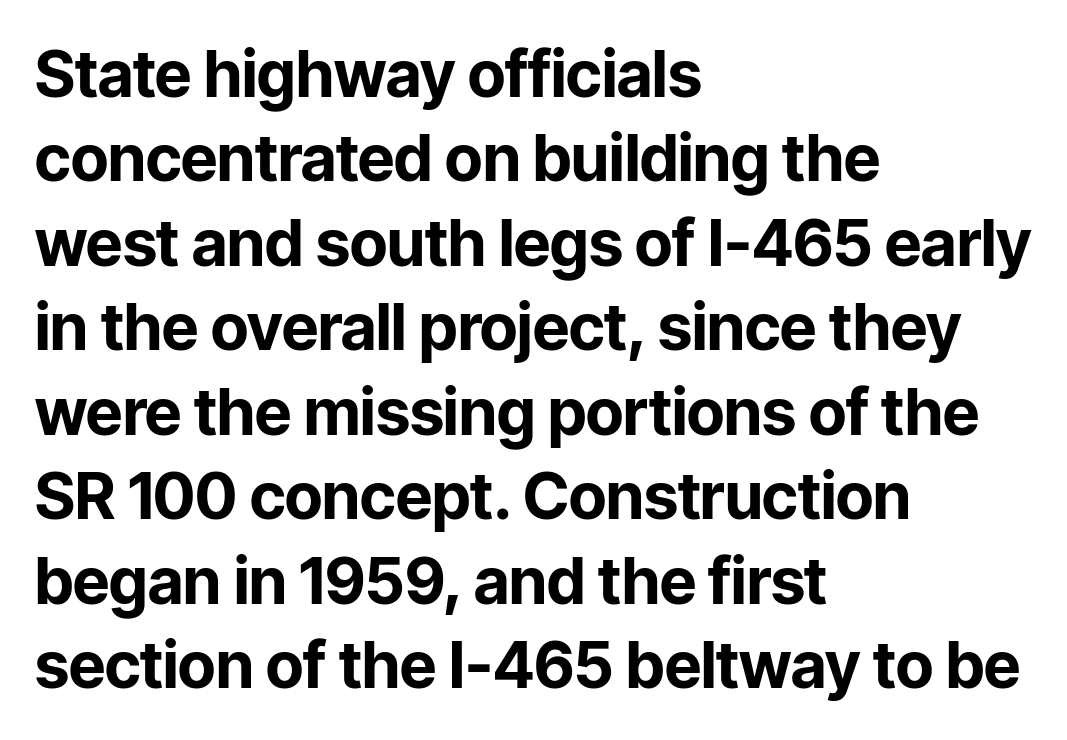
{"serif": "no", "italic": "no", "bold": "yes", "weight": "bold", "width": "normal", "stroke_contrast": "low", "x_height": "medium", "monospaced": "no", "underline": "no", "align": "left", "line_spacing": "normal", "line_spacing_ratio": 1.32, "letter_spacing": "normal", "letter_spacing_em": 0.0, "glyph_px": 64}
